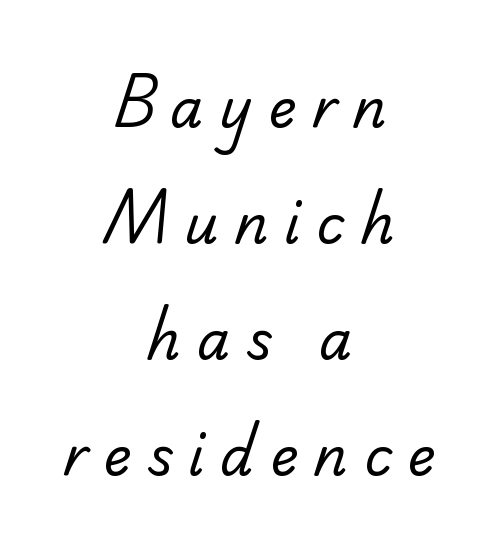
Q: Is the text bold? A: No.
Q: Is the typeface a serif or a sans-serif typeface? A: Serif.
Q: Is the text underlined? A: No.
Q: How is the paragraph aligned? A: Centered.
Q: Is the spacing between letters normal or unusually wide? A: Unusually wide.
Q: Is the spacing between lines tight, normal or loose? A: Loose.
Q: Width (condensed, normal, or wide)? A: Normal.
Q: Stroke contrast? A: Low.
Q: x-height? A: Small.
Q: Monospaced? A: No.
